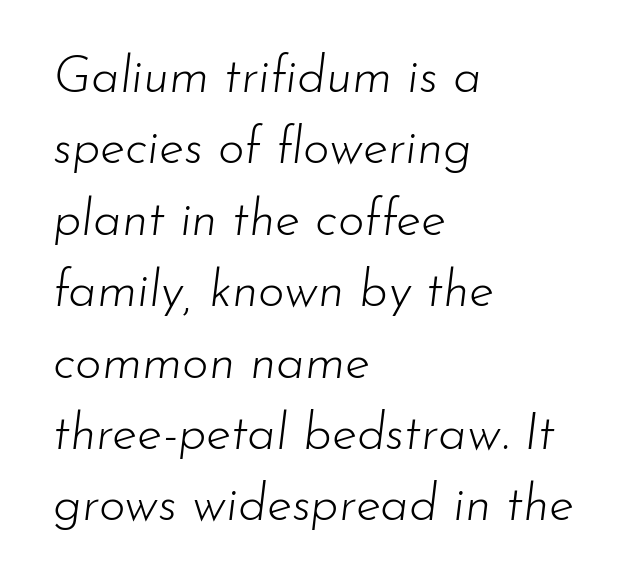
{"italic": "yes", "lean": "right", "slant_degrees": 7, "bold": "no", "weight": "light", "width": "normal", "stroke_contrast": "low", "x_height": "small", "monospaced": "no", "underline": "no", "align": "left", "line_spacing": "normal", "line_spacing_ratio": 1.4, "letter_spacing": "normal", "letter_spacing_em": 0.0, "glyph_px": 51}
